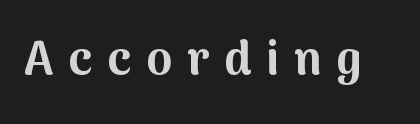
Q: Is the text bold? A: Yes.
Q: Is the text italic (slanted)? A: No, it is upright.
Q: Is the typeface a serif or a sans-serif typeface? A: Sans-serif.
Q: Is the text underlined? A: No.
Q: Is the spacing between letters normal or unusually wide? A: Unusually wide.
Q: Width (condensed, normal, or wide)? A: Normal.
Q: Stroke contrast? A: Medium.
Q: x-height? A: Medium.
Q: Monospaced? A: No.
